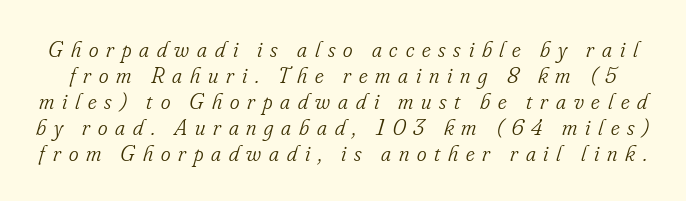
Q: Is the text bold? A: No.
Q: Is the text italic (slanted)? A: Yes, it leans right by about 16 degrees.
Q: Is the text underlined? A: No.
Q: Is the spacing between letters normal or unusually wide? A: Unusually wide.
Q: Is the spacing between lines tight, normal or loose? A: Tight.
